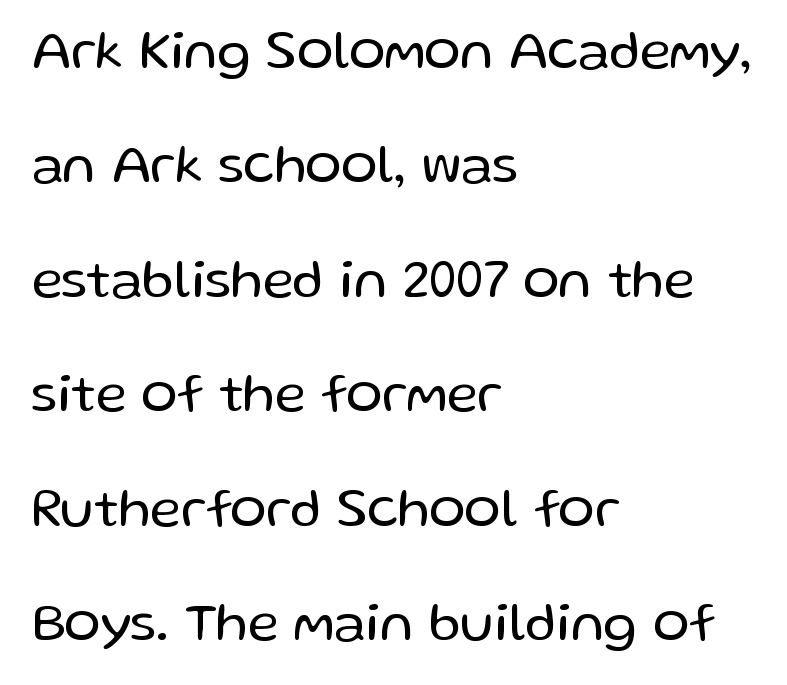
{"serif": "no", "italic": "no", "bold": "no", "weight": "regular", "width": "normal", "stroke_contrast": "low", "x_height": "medium", "monospaced": "no", "underline": "no", "align": "left", "line_spacing": "loose", "line_spacing_ratio": 2.12, "letter_spacing": "normal", "letter_spacing_em": 0.0, "glyph_px": 54}
